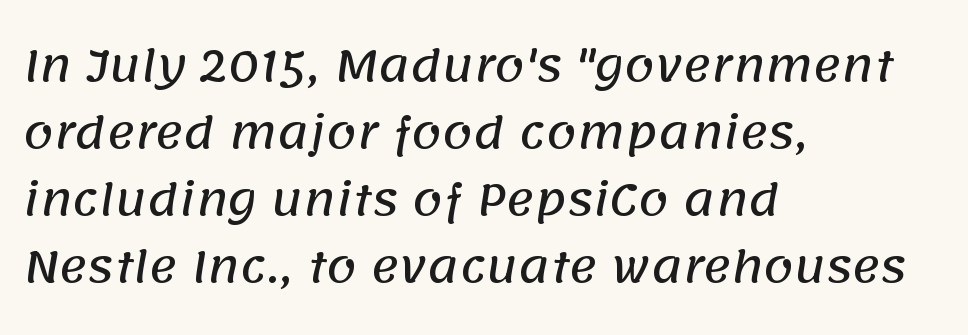
Q: Is the typeface a serif or a sans-serif typeface? A: Sans-serif.
Q: Is the text underlined? A: No.
Q: How is the paragraph aligned? A: Left-aligned.
Q: Is the spacing between letters normal or unusually wide? A: Normal.
Q: Is the spacing between lines tight, normal or loose? A: Normal.
Q: Width (condensed, normal, or wide)? A: Normal.
Q: Stroke contrast? A: Low.
Q: x-height? A: Large.
Q: Monospaced? A: No.
